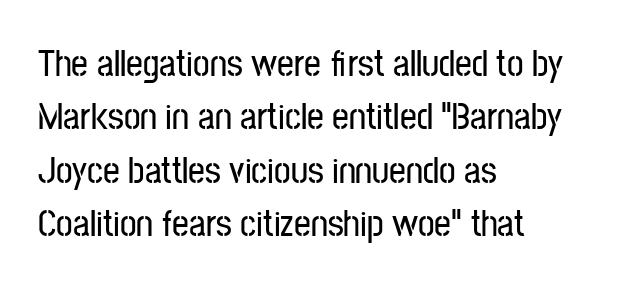
The string is rendered with underlining switched off. Characters follow at the spacing the type designer built in. Short and long lines alike share a common starting point at left. In terms of posture, this sample is upright. Here the designer chose a conventional face with non-uniform glyph widths. Evenly set lines give the paragraph a standard silhouette.
